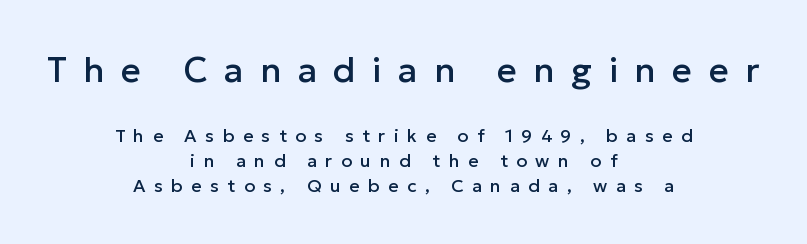
Q: Is the text italic (slanted)? A: No, it is upright.
Q: Is the typeface a serif or a sans-serif typeface? A: Sans-serif.
Q: Is the text underlined? A: No.
Q: How is the paragraph aligned? A: Centered.
Q: Is the spacing between letters normal or unusually wide? A: Unusually wide.
Q: Is the spacing between lines tight, normal or loose? A: Normal.
Q: Which block of text is set in a larger size, the first (top) or the second (bottom)? A: The first (top) one.
Q: Width (condensed, normal, or wide)? A: Normal.
Q: Stroke contrast? A: Low.
Q: x-height? A: Medium.
Q: Monospaced? A: No.
